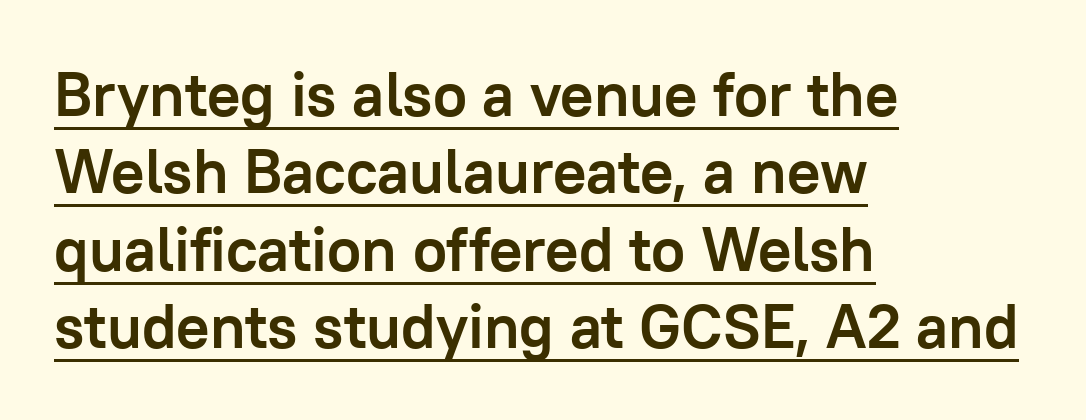
Q: Is the text bold? A: Yes.
Q: Is the text italic (slanted)? A: No, it is upright.
Q: Is the typeface a serif or a sans-serif typeface? A: Sans-serif.
Q: Is the text underlined? A: Yes.
Q: How is the paragraph aligned? A: Left-aligned.
Q: Is the spacing between letters normal or unusually wide? A: Normal.
Q: Is the spacing between lines tight, normal or loose? A: Normal.
Q: Width (condensed, normal, or wide)? A: Normal.
Q: Stroke contrast? A: Low.
Q: x-height? A: Medium.
Q: Monospaced? A: No.
